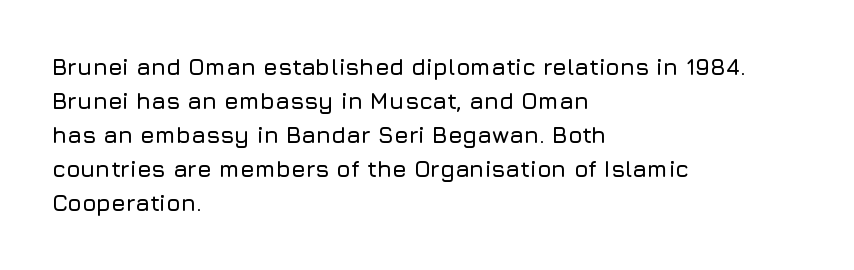
Q: Is the text italic (slanted)? A: No, it is upright.
Q: Is the text underlined? A: No.
Q: How is the paragraph aligned? A: Left-aligned.
Q: Is the spacing between letters normal or unusually wide? A: Normal.
Q: Is the spacing between lines tight, normal or loose? A: Normal.
